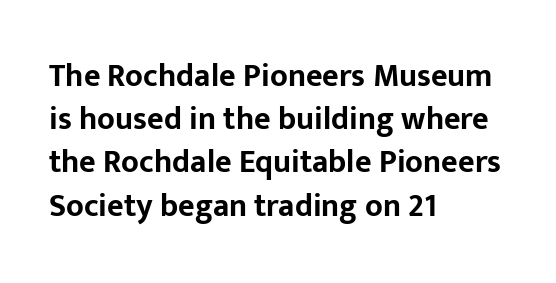
Letter spacing: default. One-word summary of the alignment: left. Heavy-handed strokes throughout: this text is bold. Decoration check: the copy has no underline. Characters remain perfectly vertical along every line. The passage shown stacks its lines at a standard gap.
